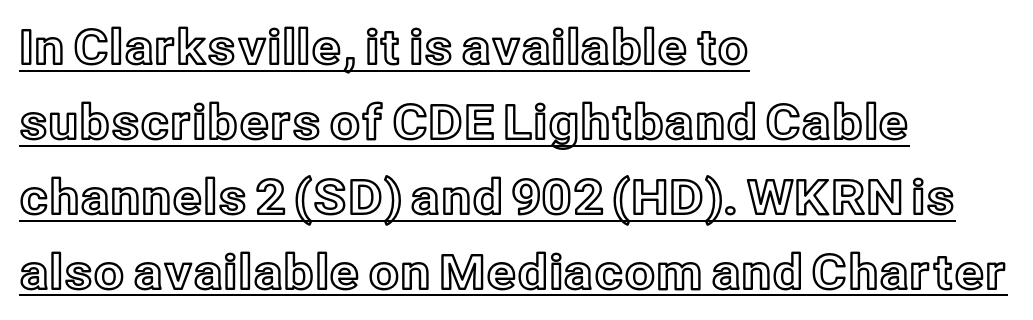
Q: Is the text italic (slanted)? A: No, it is upright.
Q: Is the text underlined? A: Yes.
Q: How is the paragraph aligned? A: Left-aligned.
Q: Is the spacing between letters normal or unusually wide? A: Normal.
Q: Is the spacing between lines tight, normal or loose? A: Normal.
Q: Width (condensed, normal, or wide)? A: Normal.
Q: x-height? A: Medium.
Q: Monospaced? A: No.
